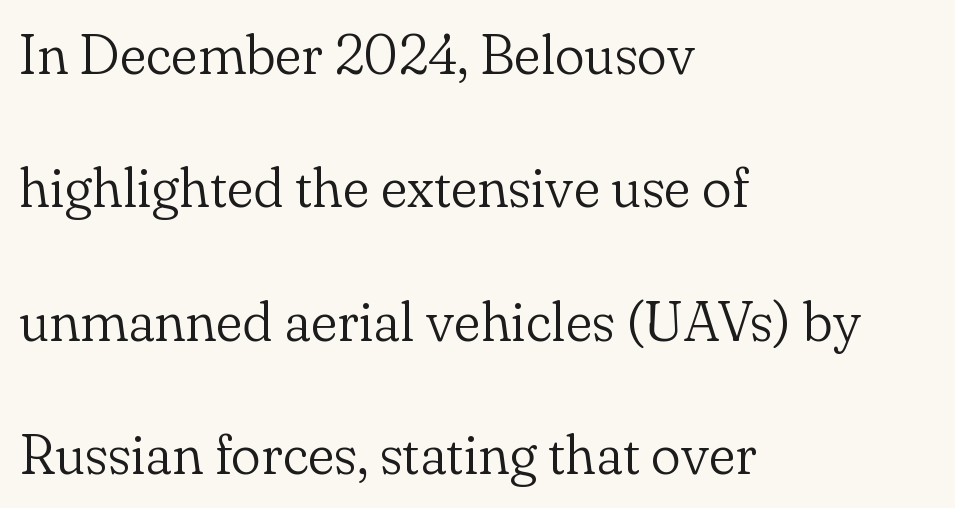
Reading down the block, your eye returns to a fixed left position each line. The lettering stays uniformly vertical, giving the passage a roman look. You could not count columns in this text — the font is proportionally spaced. Each word holds together tightly as a unit, with standard inter-letter gaps. Is there much room between lines? Yes — plenty of vertical air separates them.
